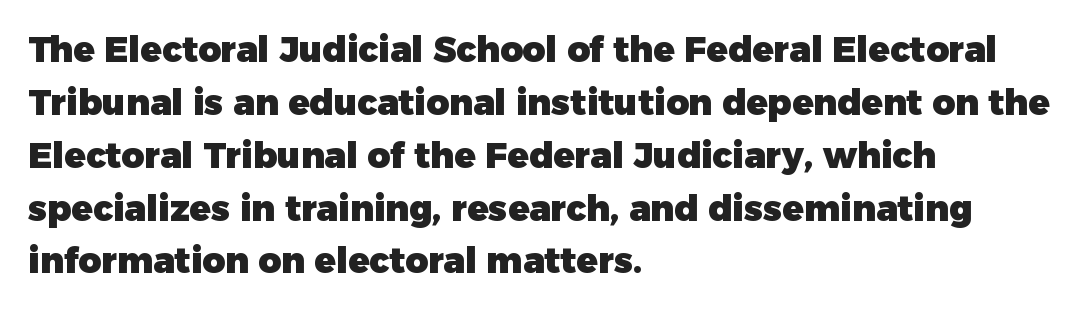
Q: Is the text bold? A: Yes.
Q: Is the text italic (slanted)? A: No, it is upright.
Q: Is the typeface a serif or a sans-serif typeface? A: Sans-serif.
Q: Is the text underlined? A: No.
Q: How is the paragraph aligned? A: Left-aligned.
Q: Is the spacing between letters normal or unusually wide? A: Normal.
Q: Is the spacing between lines tight, normal or loose? A: Normal.
Q: Width (condensed, normal, or wide)? A: Normal.
Q: Stroke contrast? A: Low.
Q: x-height? A: Medium.
Q: Monospaced? A: No.
